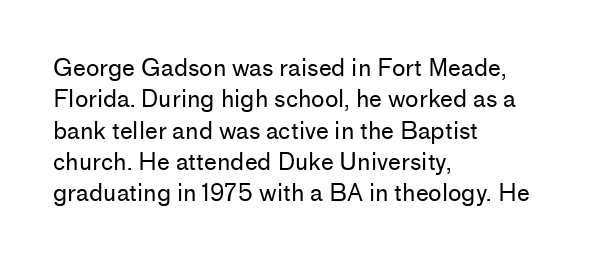
Q: Is the text bold? A: No.
Q: Is the text italic (slanted)? A: No, it is upright.
Q: Is the text underlined? A: No.
Q: How is the paragraph aligned? A: Left-aligned.
Q: Is the spacing between letters normal or unusually wide? A: Normal.
Q: Is the spacing between lines tight, normal or loose? A: Normal.
